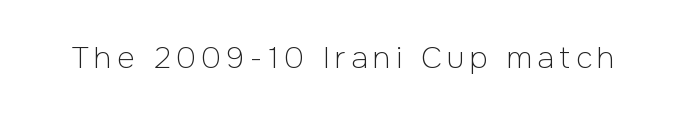
Q: Is the text bold? A: No.
Q: Is the text italic (slanted)? A: No, it is upright.
Q: Is the typeface a serif or a sans-serif typeface? A: Sans-serif.
Q: Is the text underlined? A: No.
Q: Width (condensed, normal, or wide)? A: Normal.
Q: Stroke contrast? A: Low.
Q: x-height? A: Medium.
Q: Monospaced? A: No.
